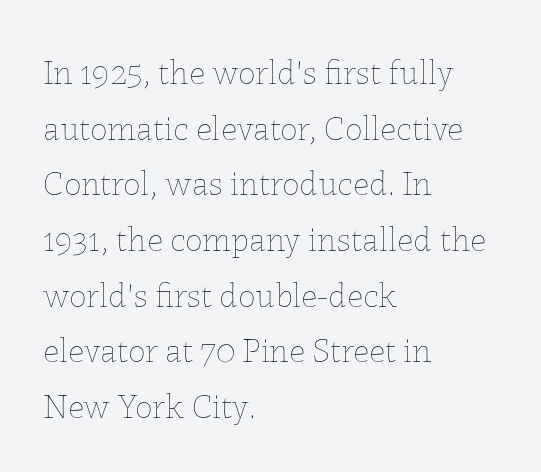
{"italic": "no", "bold": "no", "weight": "thin", "width": "normal", "stroke_contrast": "low", "x_height": "medium", "monospaced": "no", "underline": "no", "align": "left", "line_spacing": "normal", "line_spacing_ratio": 1.59, "letter_spacing": "normal", "letter_spacing_em": 0.0, "glyph_px": 35}
